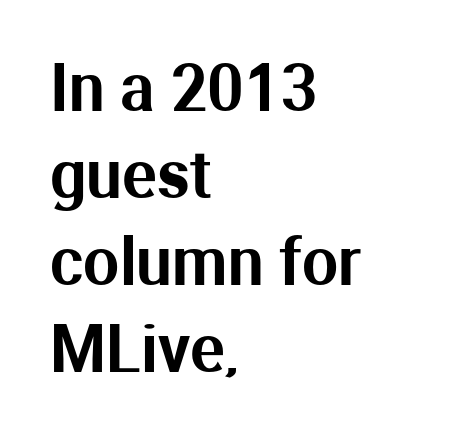
The image shows 64 px sans-serif type, upright; set left-aligned, normal line spacing (1.36x), normal letter spacing, not underlined; medium stroke contrast and a medium x-height.
